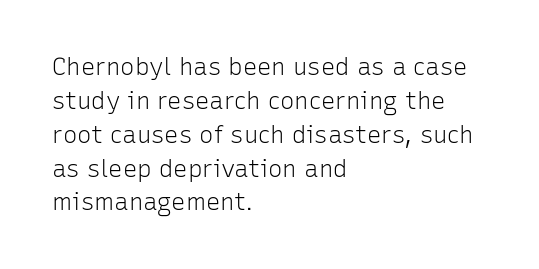
{"italic": "no", "bold": "no", "underline": "no", "align": "left", "line_spacing": "normal", "line_spacing_ratio": 1.41, "letter_spacing": "normal", "letter_spacing_em": 0.0, "glyph_px": 24}
